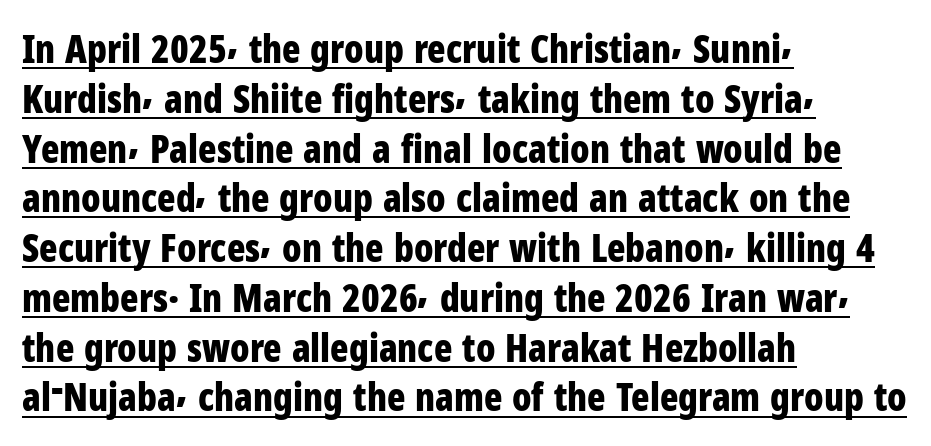
The image shows 38 px bold, condensed sans-serif type, upright; set left-aligned, normal line spacing (1.31x), normal letter spacing, underlined; low stroke contrast and a medium x-height.
